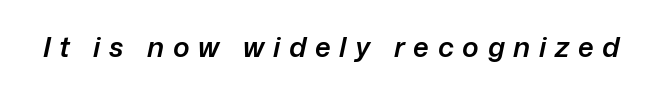
The image shows 28 px semibold type, italic (leaning right); set unusually wide letter spacing (+0.31 em), not underlined; low stroke contrast and a medium x-height.
